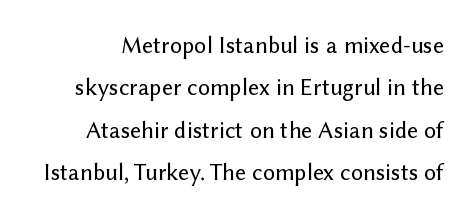
{"italic": "no", "underline": "no", "line_spacing_ratio": 1.77, "letter_spacing": "normal", "letter_spacing_em": 0.0, "glyph_px": 24}
